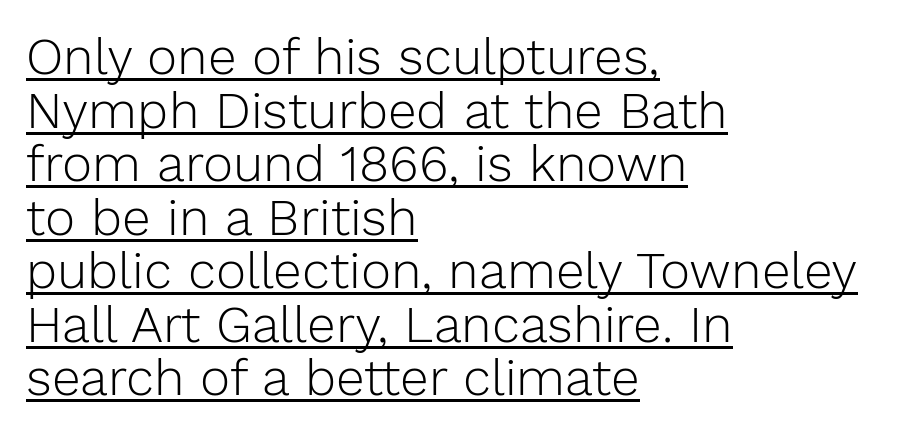
Grotesque or geometric, the face here clearly has no serifs. Leftover space on each line is placed entirely after the last word. The specimen includes a rule beneath the text block's lines. Caption: standard tracking, unaltered.
